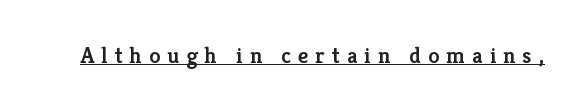
{"italic": "no", "bold": "semi", "underline": "yes", "letter_spacing": "wide", "letter_spacing_em": 0.3, "glyph_px": 23}
